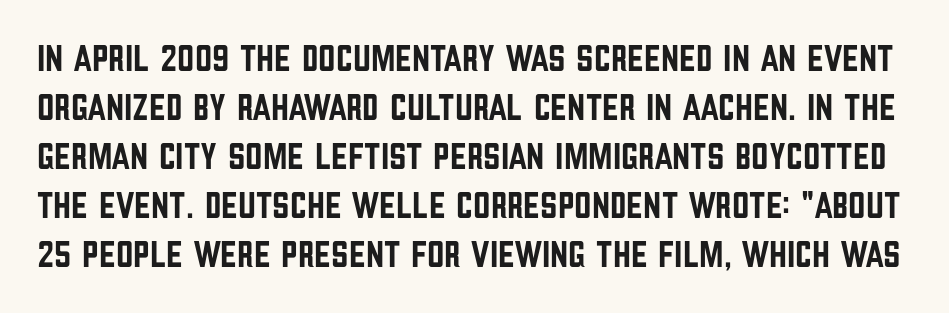
Q: Is the text italic (slanted)? A: No, it is upright.
Q: Is the typeface a serif or a sans-serif typeface? A: Sans-serif.
Q: Is the text underlined? A: No.
Q: Is the spacing between letters normal or unusually wide? A: Normal.
Q: Is the spacing between lines tight, normal or loose? A: Normal.
Q: Width (condensed, normal, or wide)? A: Condensed.
Q: Stroke contrast? A: Low.
Q: x-height? A: Large.
Q: Monospaced? A: No.
